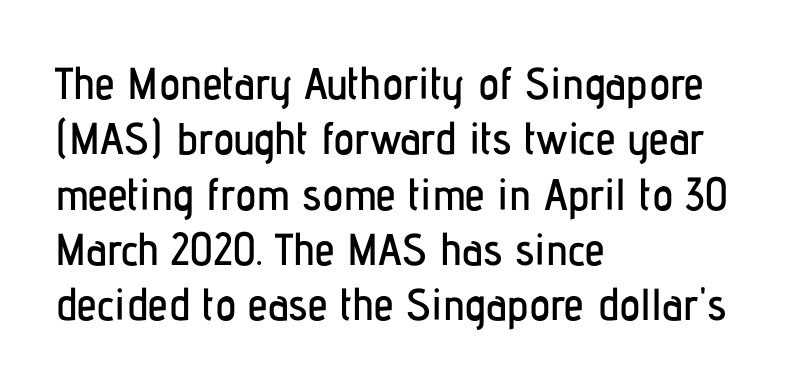
The image shows 45 px condensed sans-serif type, upright; set left-aligned, line spacing 1.23x, normal letter spacing, not underlined; low stroke contrast and a medium x-height.
